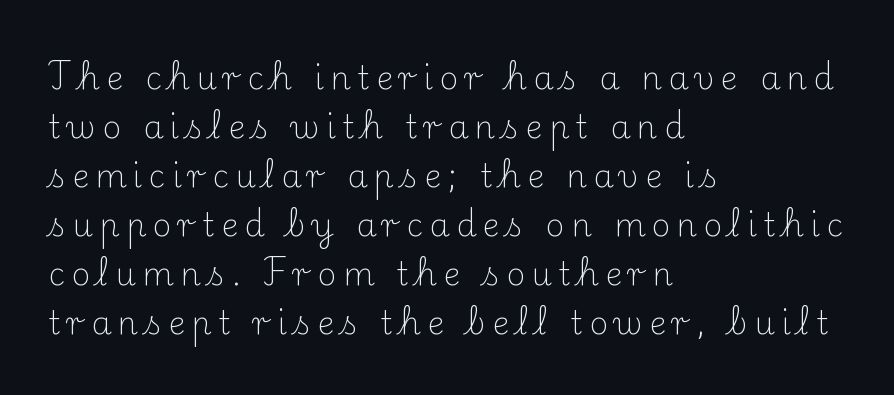
{"serif": "yes", "italic": "no", "bold": "no", "weight": "light", "width": "normal", "stroke_contrast": "medium", "x_height": "small", "monospaced": "no", "underline": "no", "align": "left", "line_spacing": "normal", "line_spacing_ratio": 1.53, "letter_spacing": "wide", "letter_spacing_em": 0.2, "glyph_px": 32}
